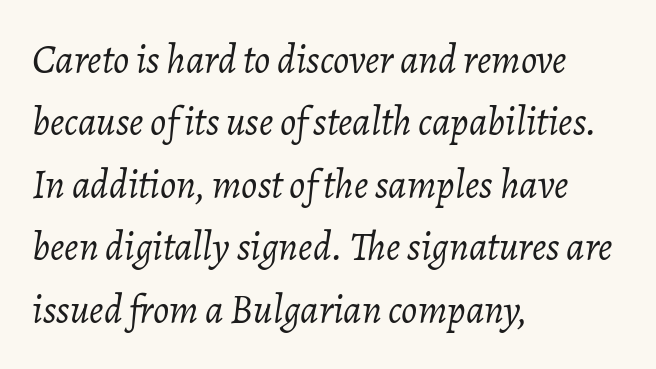
The image shows 40 px light type, italic (leaning right); set left-aligned, normal line spacing (1.56x), normal letter spacing, not underlined; low stroke contrast and a medium x-height.
